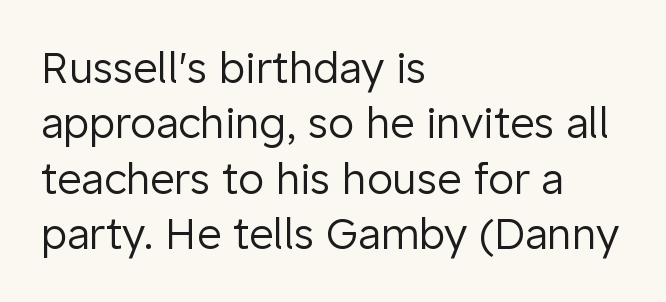
{"serif": "no", "italic": "no", "bold": "no", "weight": "regular", "width": "normal", "stroke_contrast": "low", "x_height": "medium", "monospaced": "no", "underline": "no", "align": "left", "line_spacing": "normal", "line_spacing_ratio": 1.32, "letter_spacing": "normal", "letter_spacing_em": 0.0, "glyph_px": 42}
